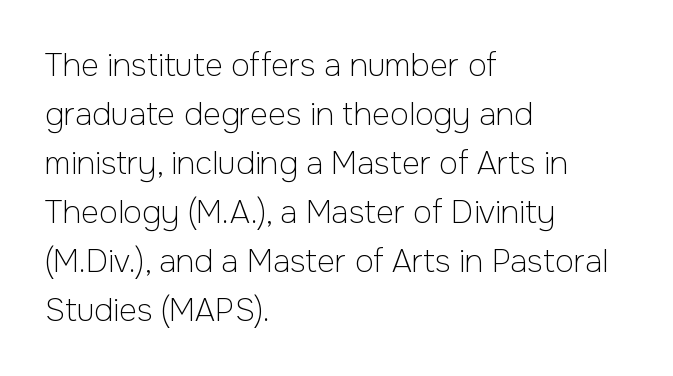
The text block is weighted toward the left margin, trailing off unevenly rightward. Baseline-to-baseline distance is the conventional proportion of letter height. In terms of posture, this sample is upright. Do the characters align in a grid? No, the font is proportional.
